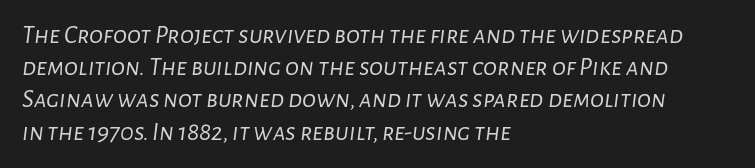
{"italic": "yes", "lean": "right", "slant_degrees": 7, "bold": "no", "underline": "no", "align": "left", "line_spacing_ratio": 1.24, "letter_spacing": "normal", "letter_spacing_em": 0.0, "glyph_px": 26}
